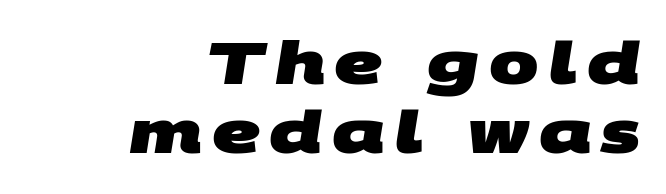
Q: Is the text bold? A: Yes.
Q: Is the typeface a serif or a sans-serif typeface? A: Sans-serif.
Q: Is the text underlined? A: No.
Q: How is the paragraph aligned? A: Right-aligned.
Q: Width (condensed, normal, or wide)? A: Wide.
Q: Stroke contrast? A: Medium.
Q: x-height? A: Large.
Q: Monospaced? A: No.
